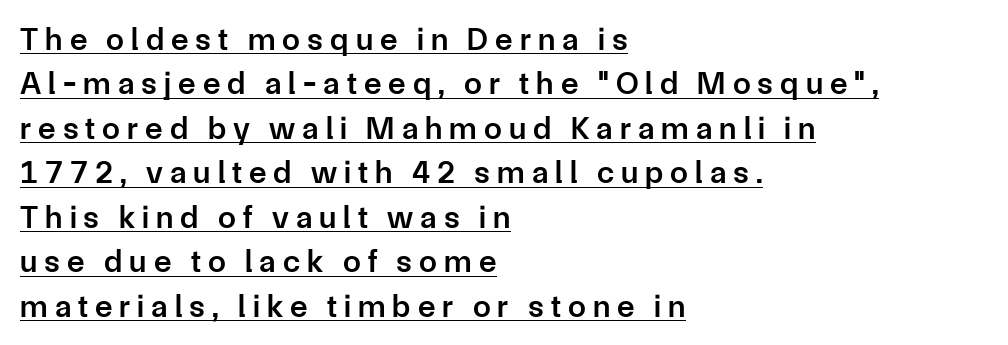
{"serif": "no", "italic": "no", "bold": "semi", "weight": "semibold", "width": "normal", "stroke_contrast": "low", "x_height": "medium", "monospaced": "no", "underline": "yes", "align": "left", "line_spacing": "normal", "line_spacing_ratio": 1.39, "letter_spacing": "wide", "letter_spacing_em": 0.22, "glyph_px": 32}
